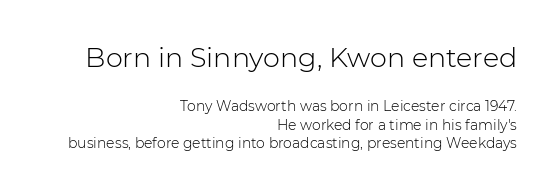
{"italic": "no", "bold": "no", "underline": "no", "align": "right", "line_spacing": "normal", "line_spacing_ratio": 1.32, "letter_spacing": "normal", "letter_spacing_em": 0.0, "larger_block": "first", "size_ratio": 1.93, "glyph_px": 27}
